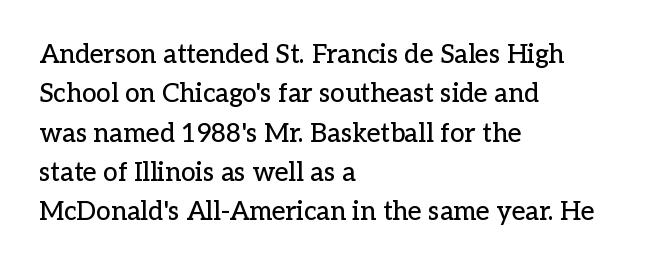
Q: Is the text italic (slanted)? A: No, it is upright.
Q: Is the text underlined? A: No.
Q: How is the paragraph aligned? A: Left-aligned.
Q: Is the spacing between letters normal or unusually wide? A: Normal.
Q: Is the spacing between lines tight, normal or loose? A: Normal.
